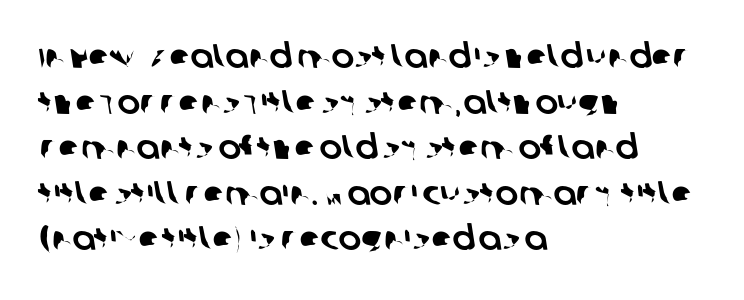
The image shows 34 px sans-serif type; set left-aligned, normal line spacing (1.34x), normal letter spacing, not underlined; low stroke contrast and a large x-height.
